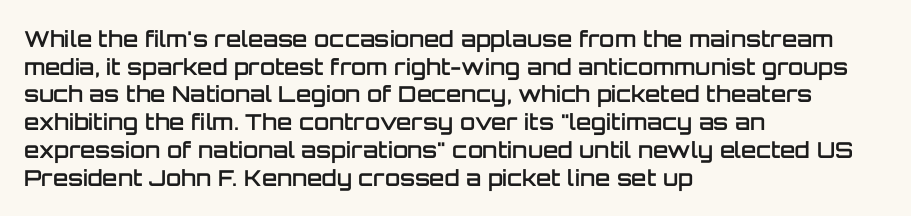
The image shows 22 px text type, upright; set left-aligned, normal line spacing (1.26x), normal letter spacing, not underlined.
